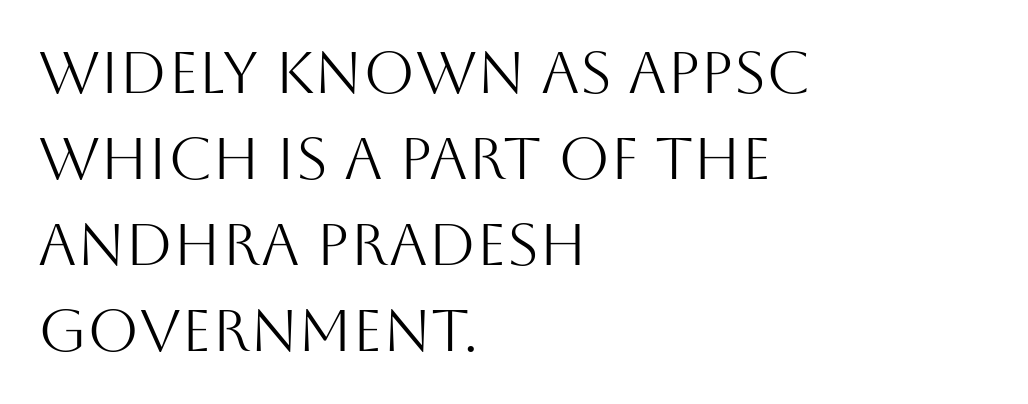
The paragraph shown leans on its left margin. Each letter keeps its own natural width here, so spacing adapts to shape. The designer left line spacing at the default. Inter-character spacing is left at the font's built-in metrics.
